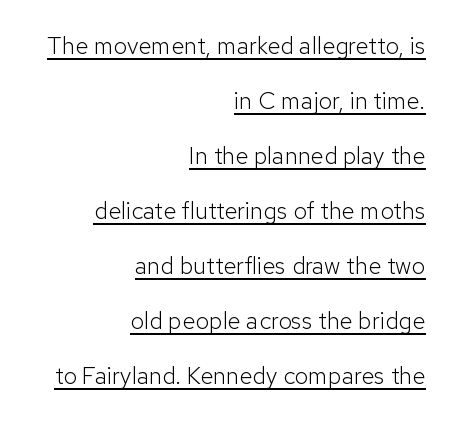
Q: Is the text bold? A: No.
Q: Is the text italic (slanted)? A: No, it is upright.
Q: Is the text underlined? A: Yes.
Q: How is the paragraph aligned? A: Right-aligned.
Q: Is the spacing between letters normal or unusually wide? A: Normal.
Q: Is the spacing between lines tight, normal or loose? A: Loose.
